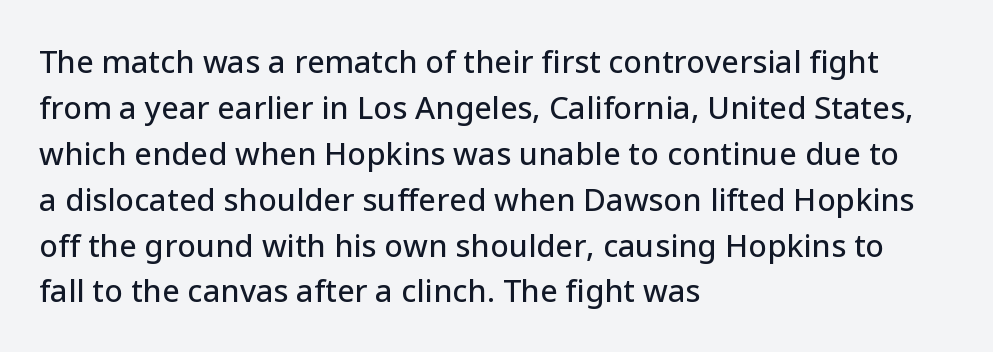
Q: Is the text italic (slanted)? A: No, it is upright.
Q: Is the typeface a serif or a sans-serif typeface? A: Sans-serif.
Q: Is the text underlined? A: No.
Q: How is the paragraph aligned? A: Left-aligned.
Q: Is the spacing between letters normal or unusually wide? A: Normal.
Q: Is the spacing between lines tight, normal or loose? A: Normal.
Q: Width (condensed, normal, or wide)? A: Normal.
Q: Stroke contrast? A: Low.
Q: x-height? A: Medium.
Q: Monospaced? A: No.
